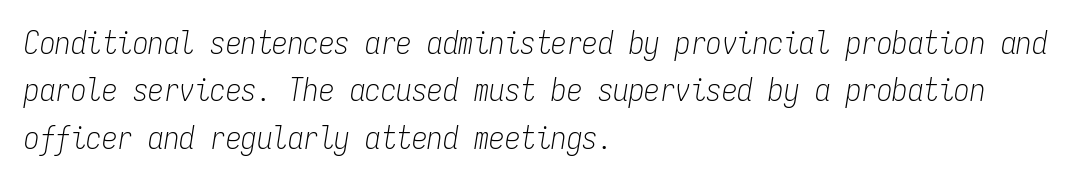
The image shows 31 px light, condensed type, italic (leaning right), monospaced; set left-aligned, normal line spacing (1.53x), normal letter spacing, not underlined; low stroke contrast and a medium x-height.
